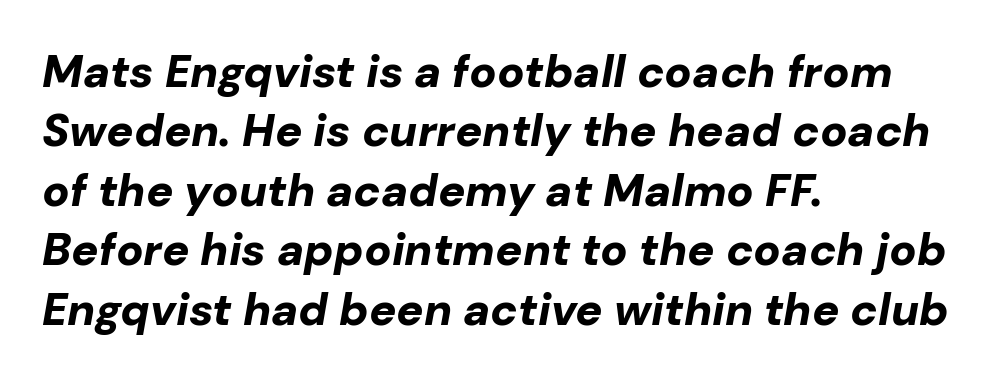
The image shows 45 px bold type, italic (leaning right); set left-aligned, normal line spacing (1.32x), normal letter spacing, not underlined; low stroke contrast and a medium x-height.
